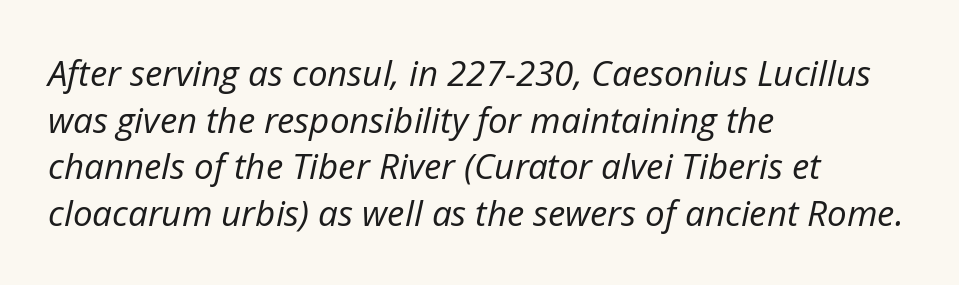
What's the leading like? Ordinary, nothing unusual. The strokes carry an ordinary text weight at most. The passage shown is typed in a proportional face where columns would drift. The glyphs look as if they've been sheared to an angle. Underlining? Definitely not there.
